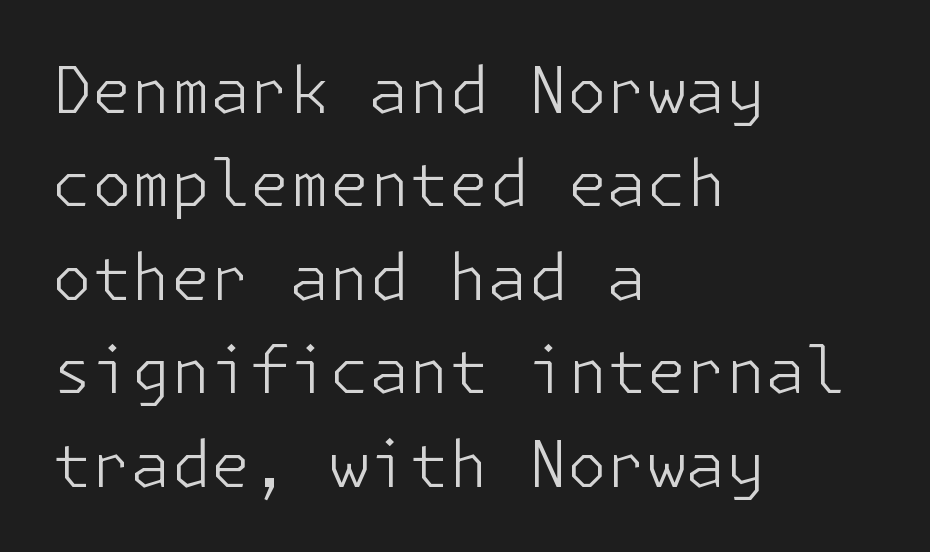
Q: Is the text bold? A: No.
Q: Is the text italic (slanted)? A: No, it is upright.
Q: Is the typeface a serif or a sans-serif typeface? A: Sans-serif.
Q: Is the text underlined? A: No.
Q: How is the paragraph aligned? A: Left-aligned.
Q: Is the spacing between letters normal or unusually wide? A: Normal.
Q: Is the spacing between lines tight, normal or loose? A: Normal.
Q: Width (condensed, normal, or wide)? A: Normal.
Q: Stroke contrast? A: Low.
Q: x-height? A: Medium.
